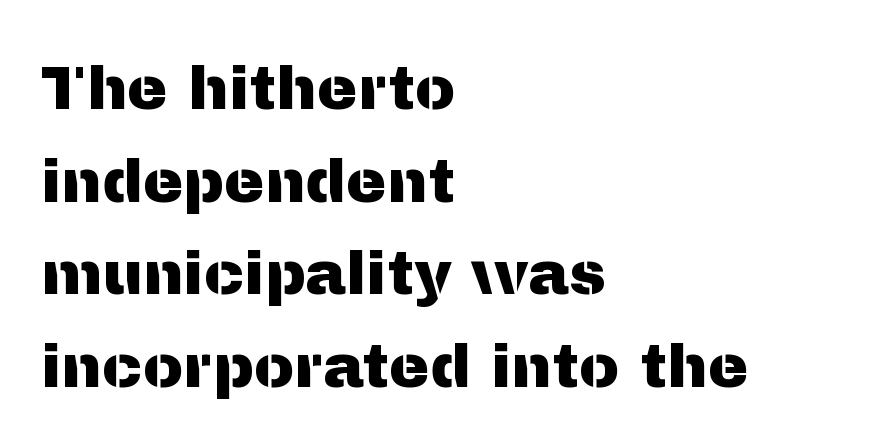
{"serif": "no", "italic": "no", "width": "normal", "stroke_contrast": "medium", "x_height": "medium", "monospaced": "no", "underline": "no", "align": "left", "line_spacing": "normal", "line_spacing_ratio": 1.52, "letter_spacing": "normal", "letter_spacing_em": 0.0, "glyph_px": 61}
